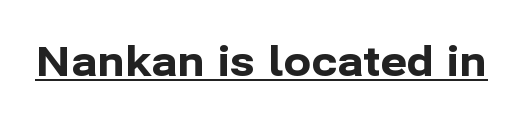
{"serif": "no", "italic": "no", "bold": "yes", "weight": "bold", "width": "normal", "stroke_contrast": "low", "x_height": "medium", "monospaced": "no", "underline": "yes", "letter_spacing": "normal", "letter_spacing_em": 0.0, "glyph_px": 41}
